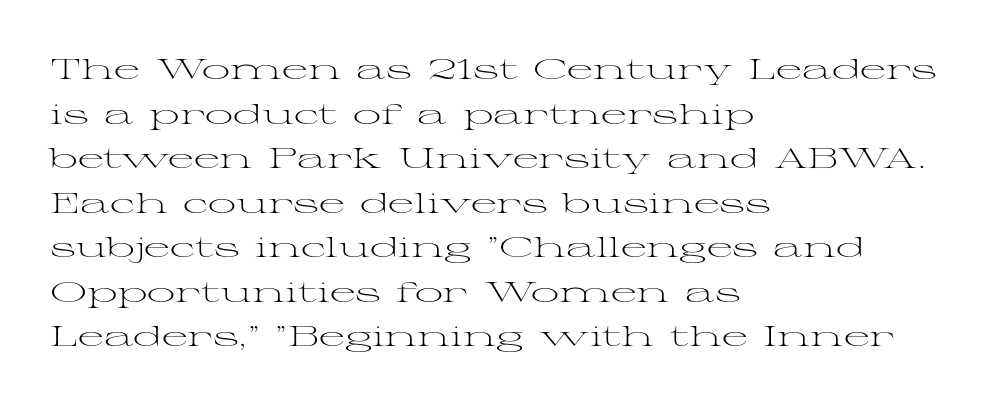
The image shows 28 px light, wide serif type, upright; set left-aligned, normal line spacing (1.59x), normal letter spacing, not underlined; medium stroke contrast and a medium x-height.
